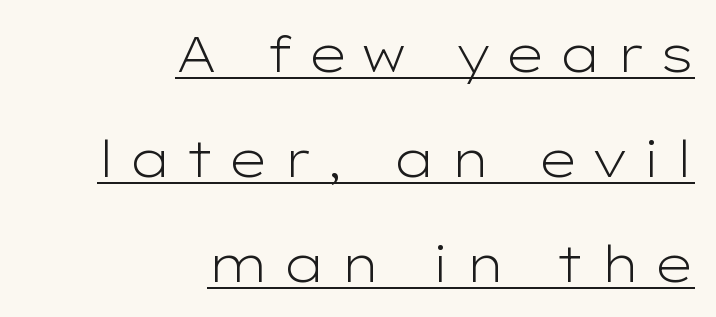
Q: Is the text bold? A: No.
Q: Is the text italic (slanted)? A: No, it is upright.
Q: Is the typeface a serif or a sans-serif typeface? A: Sans-serif.
Q: Is the text underlined? A: Yes.
Q: How is the paragraph aligned? A: Right-aligned.
Q: Is the spacing between letters normal or unusually wide? A: Unusually wide.
Q: Is the spacing between lines tight, normal or loose? A: Loose.
Q: Width (condensed, normal, or wide)? A: Wide.
Q: Stroke contrast? A: Low.
Q: x-height? A: Medium.
Q: Monospaced? A: No.
